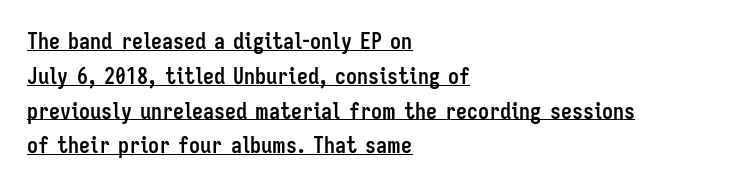
Q: Is the text bold? A: Yes.
Q: Is the text italic (slanted)? A: No, it is upright.
Q: Is the text underlined? A: Yes.
Q: How is the paragraph aligned? A: Left-aligned.
Q: Is the spacing between letters normal or unusually wide? A: Normal.
Q: Is the spacing between lines tight, normal or loose? A: Normal.
